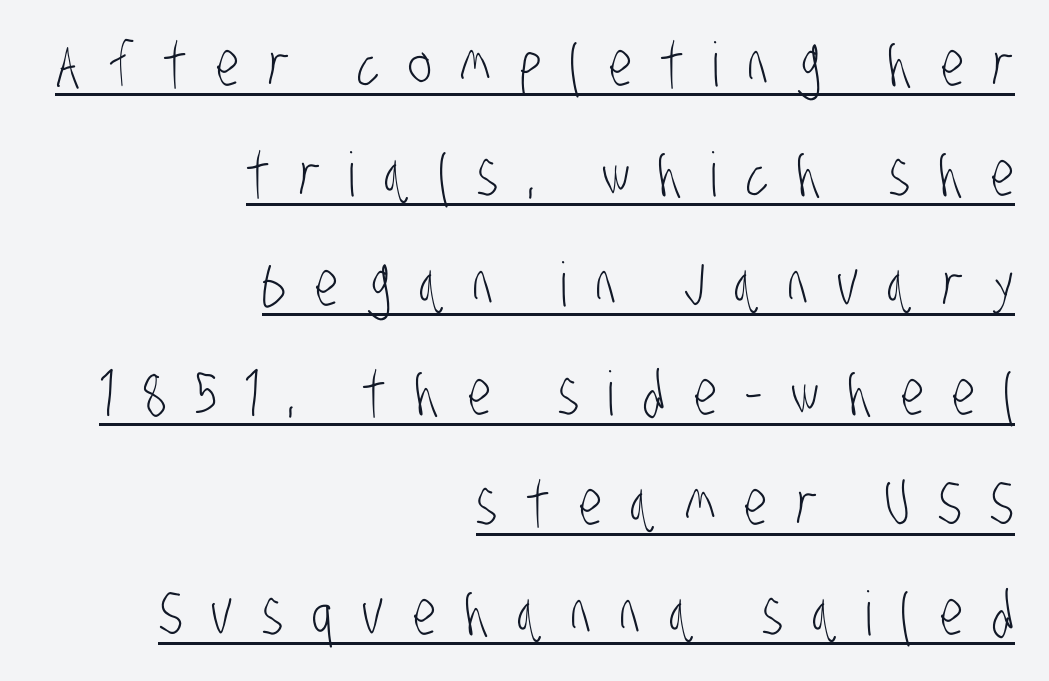
Loose tracking; the words dissolve into strings of separated letters. A light-to-regular cut is what we see here. Each letter keeps its own natural width here, so spacing adapts to shape. The face used here is a sans, in the tradition of grotesques and geometrics. Alignment: flush right.
